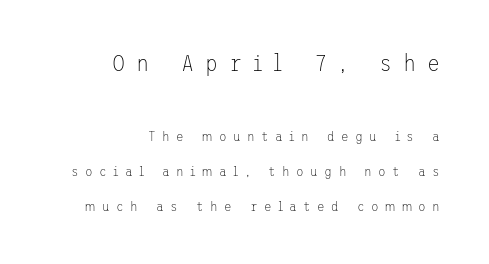
The image shows 24 px text type, upright; set right-aligned, loose line spacing (2.49x), unusually wide letter spacing (+0.45 em), not underlined; the first (top) block is 1.71x larger.
